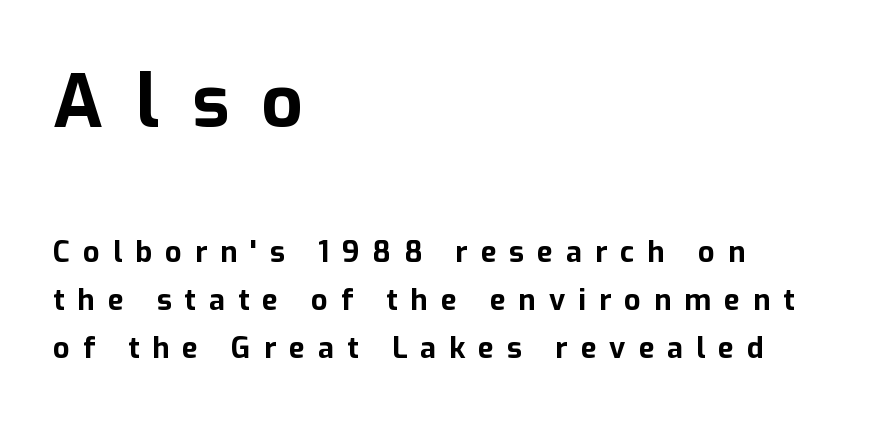
{"serif": "no", "italic": "no", "bold": "yes", "weight": "bold", "width": "normal", "stroke_contrast": "low", "x_height": "medium", "monospaced": "no", "underline": "no", "align": "left", "line_spacing": "normal", "line_spacing_ratio": 1.65, "letter_spacing": "wide", "letter_spacing_em": 0.45, "larger_block": "first", "size_ratio": 2.52, "glyph_px": 73}
